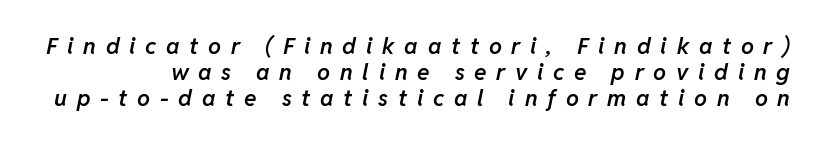
This rendering features lettering with no underline. Letter spacing: wide. Heft: intermediate — a semibold. The letters are slanted; this is an italic face.
